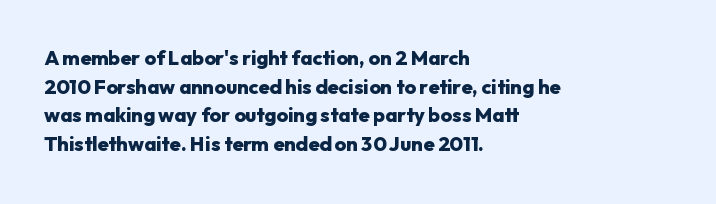
The image shows 20 px bold type, upright; set left-aligned, normal line spacing (1.43x), normal letter spacing, not underlined.
